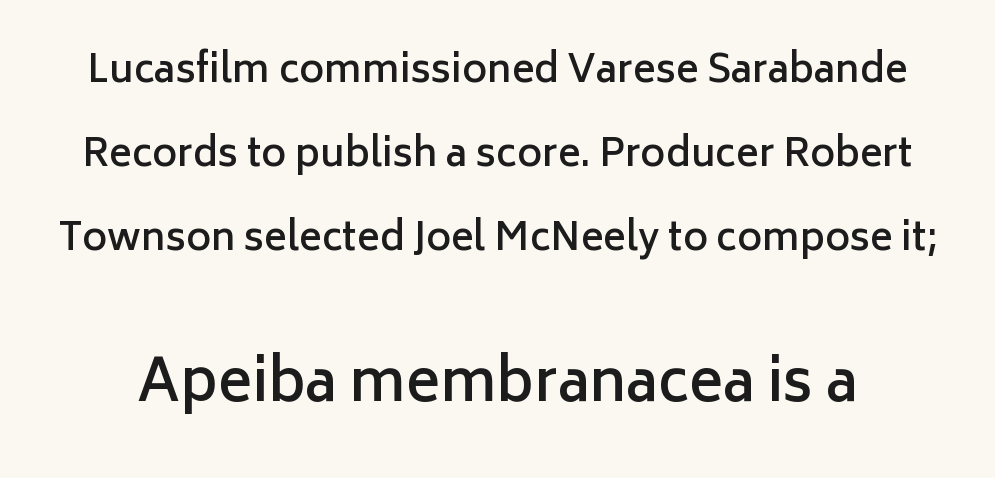
The image shows 57 px semibold sans-serif type, upright; set loose line spacing (2.21x), normal letter spacing, not underlined; the second (bottom) block is 1.5x larger; low stroke contrast and a medium x-height.
